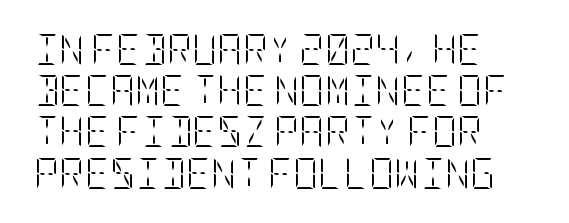
{"italic": "no", "bold": "no", "weight": "light", "width": "condensed", "stroke_contrast": "low", "x_height": "large", "underline": "no", "align": "left", "line_spacing": "normal", "line_spacing_ratio": 1.33, "letter_spacing": "normal", "letter_spacing_em": 0.0, "glyph_px": 31}
